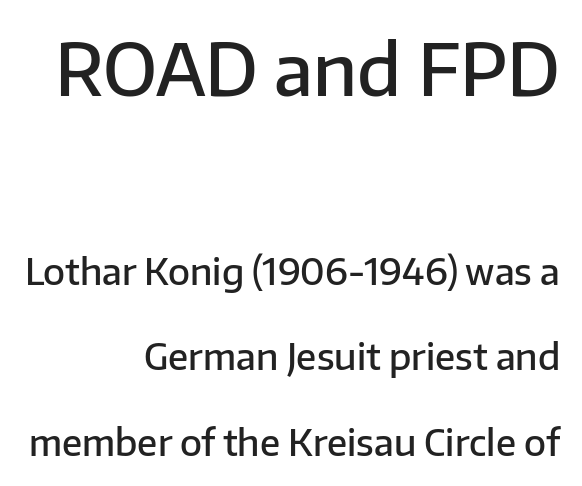
The image shows 71 px semibold sans-serif type, upright; set right-aligned, loose line spacing (2.37x), normal letter spacing, not underlined; the first (top) block is 1.97x larger; low stroke contrast and a medium x-height.
